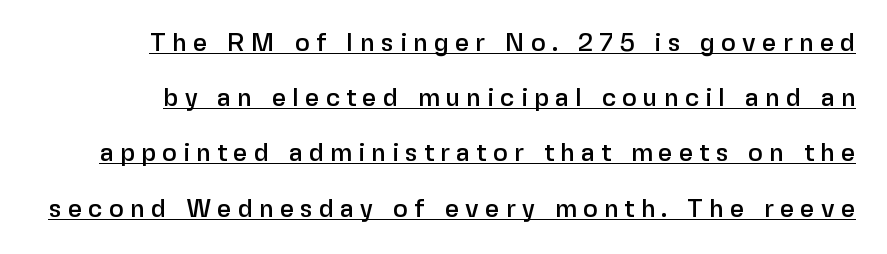
The image shows 25 px text type, upright; set loose line spacing (2.21x), unusually wide letter spacing (+0.25 em), underlined.
